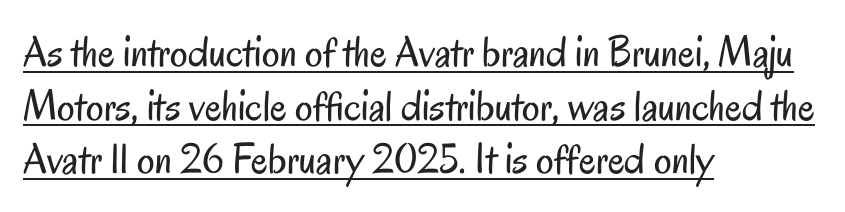
{"serif": "no", "italic": "no", "bold": "no", "weight": "regular", "width": "condensed", "stroke_contrast": "low", "x_height": "small", "monospaced": "no", "underline": "yes", "align": "left", "line_spacing_ratio": 1.22, "letter_spacing": "normal", "letter_spacing_em": 0.0, "glyph_px": 44}
